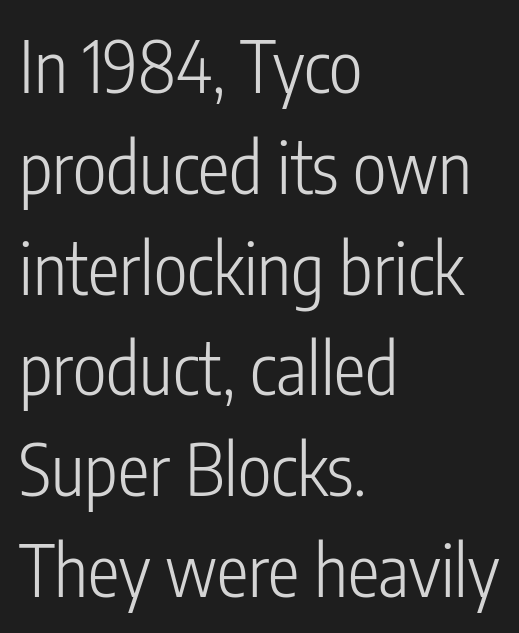
{"serif": "no", "italic": "no", "bold": "no", "weight": "light", "width": "condensed", "stroke_contrast": "low", "x_height": "medium", "monospaced": "no", "underline": "no", "align": "left", "line_spacing": "normal", "line_spacing_ratio": 1.42, "letter_spacing": "normal", "letter_spacing_em": 0.0, "glyph_px": 71}
